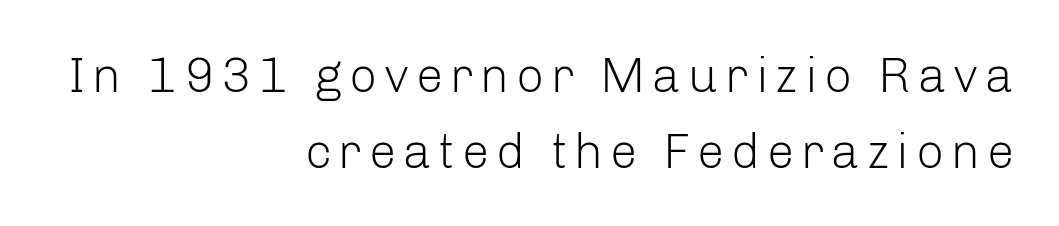
Do the characters align in a grid? No, the font is proportional. Summary of weight: not heavy and not bold. The passage shown is not underscored anywhere. Interline gaps are of average width in this sample. The text block is weighted toward the right margin, trailing off unevenly leftward. Type style note: lacks serifs.
